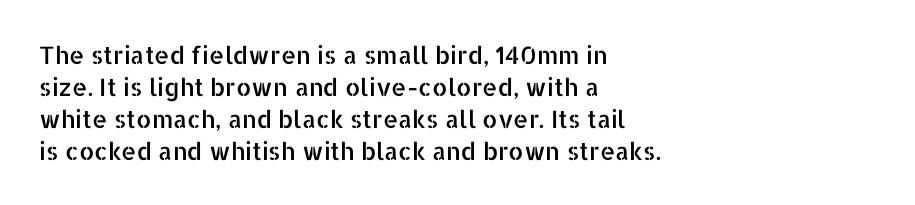
The image shows 24 px text type, upright; set left-aligned, normal line spacing (1.33x), normal letter spacing, not underlined.
